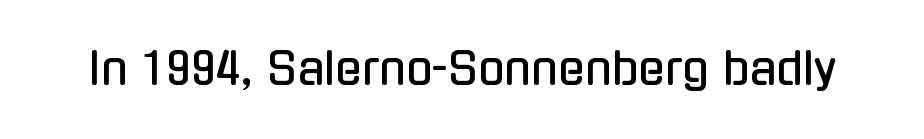
The font's upright variant was chosen for this text. The passage shown has conventional tracking throughout. The space beneath each line is pristine and unruled. Typographically, this falls in the sans-serif category. The passage shown is typed in a proportional face where columns would drift.
